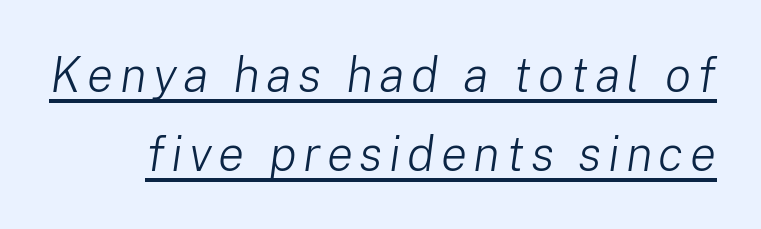
Q: Is the text bold? A: No.
Q: Is the text italic (slanted)? A: Yes, it leans right by about 8 degrees.
Q: Is the text underlined? A: Yes.
Q: Is the spacing between lines tight, normal or loose? A: Normal.
Q: Width (condensed, normal, or wide)? A: Normal.
Q: Stroke contrast? A: Low.
Q: x-height? A: Medium.
Q: Monospaced? A: No.
